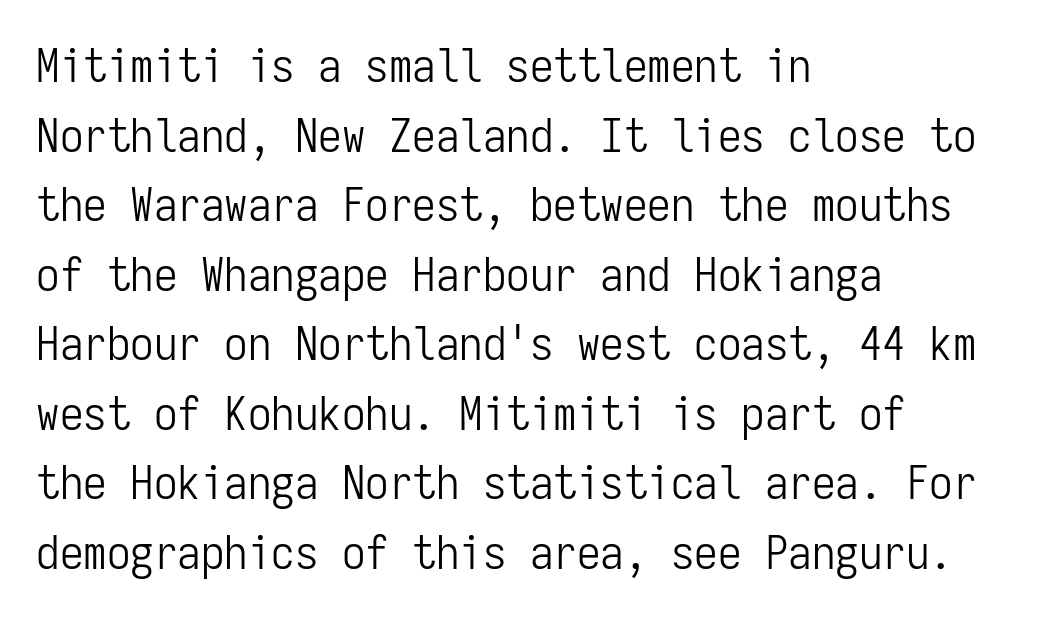
Vertical spacing — default. Compared with a typical body face, this is equally light or lighter still. Look at the tracking — it's just the regular setting, nothing added. The gap between lines stays unmarked.
